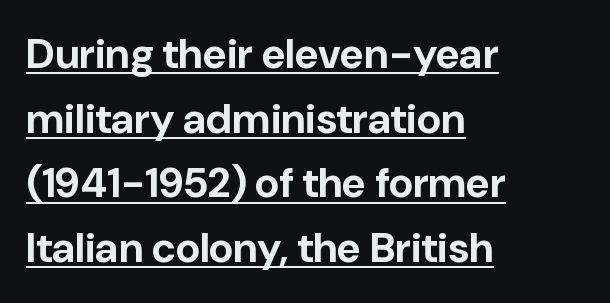
In terms of weight, the rendering is a true, heavy bold. Which margin do the lines hug? The left one — the right edge is uneven. The rendering uses the underline text-decoration. Varying glyph widths throughout — classic text-font behaviour. Is there any slant? The stems are plumb.
